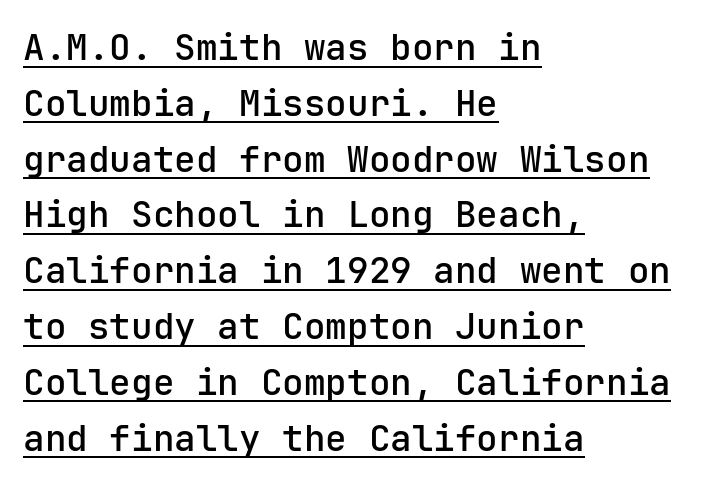
The image shows 36 px sans-serif type, upright, monospaced; set left-aligned, normal line spacing (1.55x), normal letter spacing, underlined; low stroke contrast and a medium x-height.
